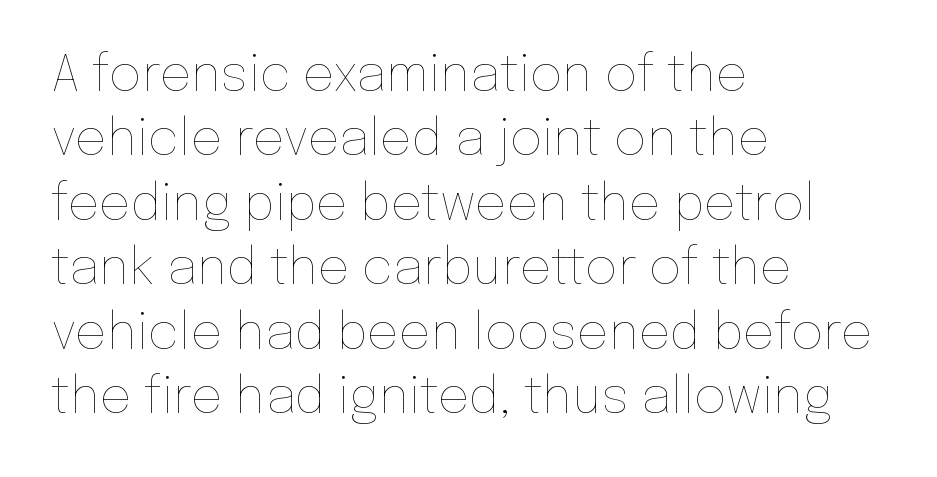
{"italic": "no", "bold": "no", "weight": "thin", "width": "normal", "stroke_contrast": "low", "x_height": "medium", "monospaced": "no", "underline": "no", "align": "left", "line_spacing": "normal", "line_spacing_ratio": 1.29, "letter_spacing": "normal", "letter_spacing_em": 0.0, "glyph_px": 50}
